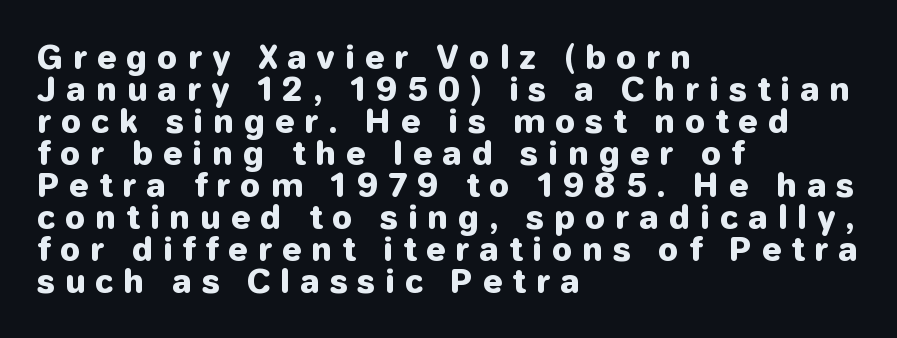
Italic? Not at all — the glyphs are vertical. This rendering uses left alignment, leaving the right contour irregular. Leading: reduced. Nobody drew a line under any word here. This is sans-serif lettering, the kind often seen on screens and signage. Spacing between characters has been opened up far beyond the box default.
